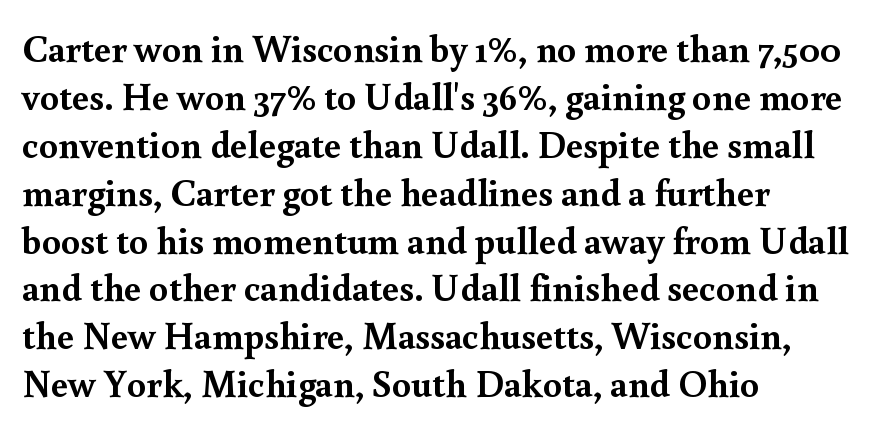
Tall strokes in this sample are plumb rather than angled. The setting favours the left margin, as ordinary paragraphs usually do. Pretty heavy lettering here — definitely bold. Compared with typical body copy, the letter spacing here is the same.
